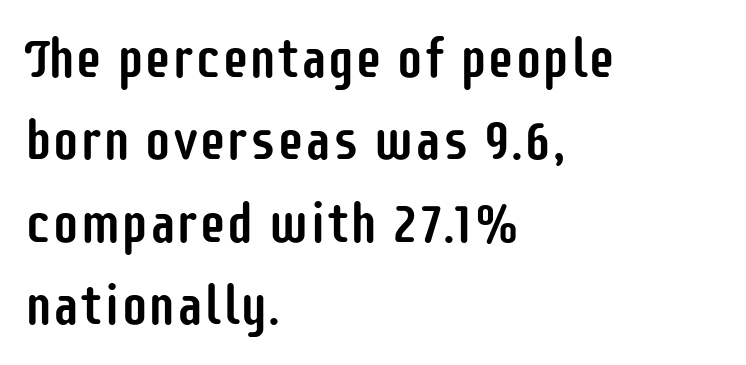
Q: Is the text italic (slanted)? A: No, it is upright.
Q: Is the typeface a serif or a sans-serif typeface? A: Sans-serif.
Q: Is the text underlined? A: No.
Q: How is the paragraph aligned? A: Left-aligned.
Q: Is the spacing between letters normal or unusually wide? A: Normal.
Q: Is the spacing between lines tight, normal or loose? A: Normal.
Q: Width (condensed, normal, or wide)? A: Condensed.
Q: Stroke contrast? A: Low.
Q: x-height? A: Large.
Q: Monospaced? A: No.
